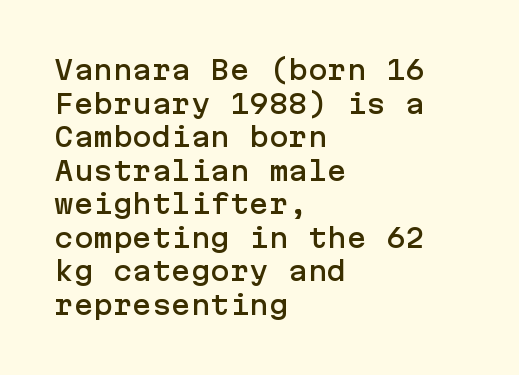
The image shows 26 px text type, upright; set left-aligned, normal line spacing (1.29x), normal letter spacing, not underlined.
